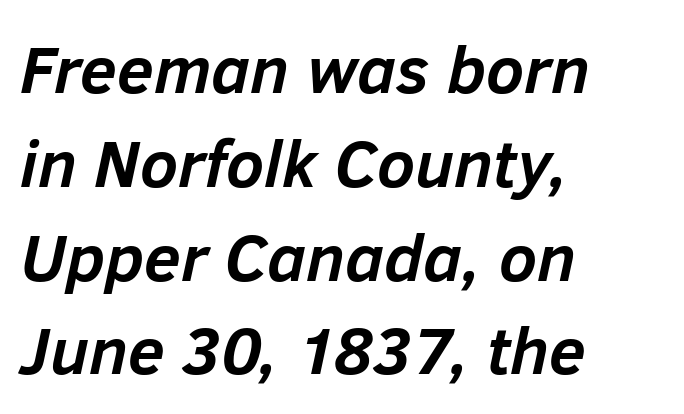
Q: Is the text bold? A: Yes.
Q: Is the text italic (slanted)? A: Yes, it leans right by about 12 degrees.
Q: Is the text underlined? A: No.
Q: How is the paragraph aligned? A: Left-aligned.
Q: Is the spacing between letters normal or unusually wide? A: Normal.
Q: Is the spacing between lines tight, normal or loose? A: Normal.
Q: Width (condensed, normal, or wide)? A: Normal.
Q: Stroke contrast? A: Low.
Q: x-height? A: Medium.
Q: Monospaced? A: No.
